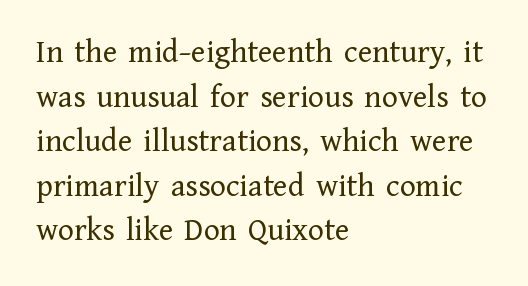
Q: Is the text bold? A: No.
Q: Is the text italic (slanted)? A: No, it is upright.
Q: Is the typeface a serif or a sans-serif typeface? A: Serif.
Q: Is the text underlined? A: No.
Q: How is the paragraph aligned? A: Left-aligned.
Q: Is the spacing between letters normal or unusually wide? A: Normal.
Q: Is the spacing between lines tight, normal or loose? A: Normal.
Q: Width (condensed, normal, or wide)? A: Normal.
Q: Stroke contrast? A: Low.
Q: x-height? A: Medium.
Q: Monospaced? A: No.
